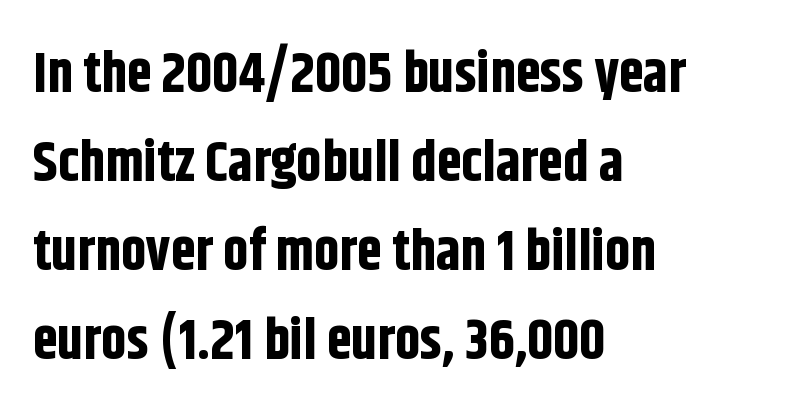
When letters stand straight like this, we call the style roman or upright. The space between consecutive lines is moderate. The words here are not underlined. Examine the stroke ends and you'll find no serifs. Compared with an ordinary text face, these strokes are far heavier — a full bold.
